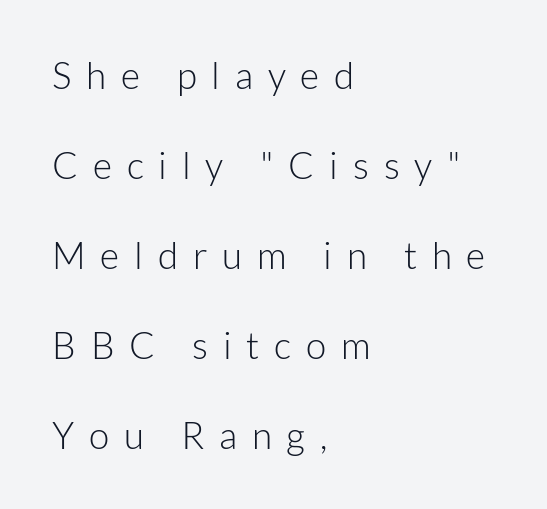
Where is the straight margin? On the left. Descender tails drop into unmarked territory. What kind of face is this? One without serifs — a sans. The block of text is sparse from top to bottom, with ample space between rows.
